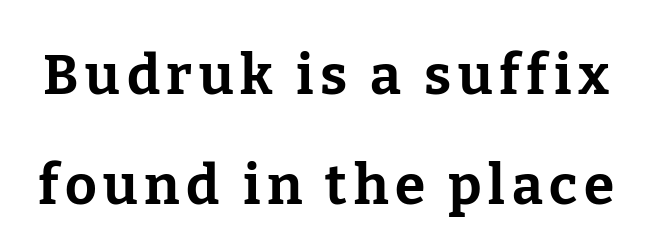
The image shows 55 px bold serif type, upright; set loose line spacing (2.0x), not underlined; low stroke contrast and a medium x-height.
